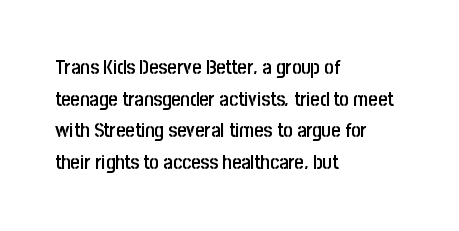
Q: Is the text bold? A: Semi-bold.
Q: Is the text italic (slanted)? A: No, it is upright.
Q: Is the text underlined? A: No.
Q: How is the paragraph aligned? A: Left-aligned.
Q: Is the spacing between letters normal or unusually wide? A: Normal.
Q: Is the spacing between lines tight, normal or loose? A: Normal.
